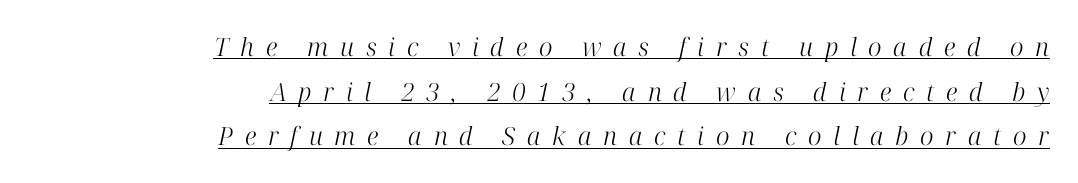
The image shows 25 px text type, italic (leaning right); set right-aligned, line spacing 1.79x, unusually wide letter spacing (+0.47 em), underlined.
